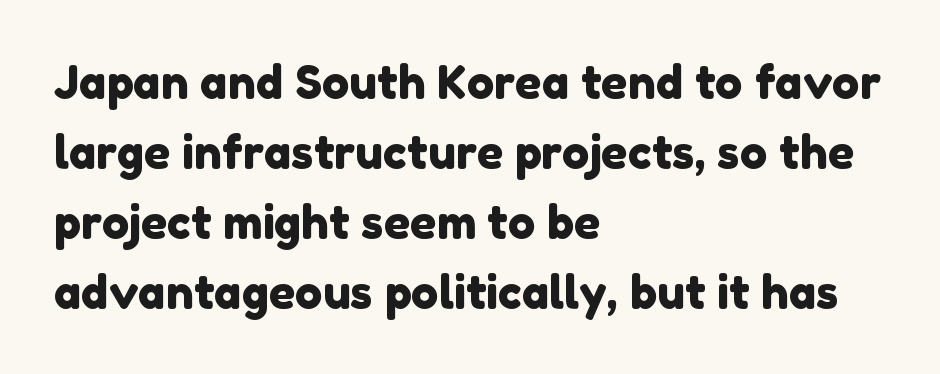
Q: Is the typeface a serif or a sans-serif typeface? A: Sans-serif.
Q: Is the text underlined? A: No.
Q: How is the paragraph aligned? A: Left-aligned.
Q: Is the spacing between letters normal or unusually wide? A: Normal.
Q: Is the spacing between lines tight, normal or loose? A: Normal.
Q: Width (condensed, normal, or wide)? A: Normal.
Q: Stroke contrast? A: Low.
Q: x-height? A: Medium.
Q: Monospaced? A: No.
